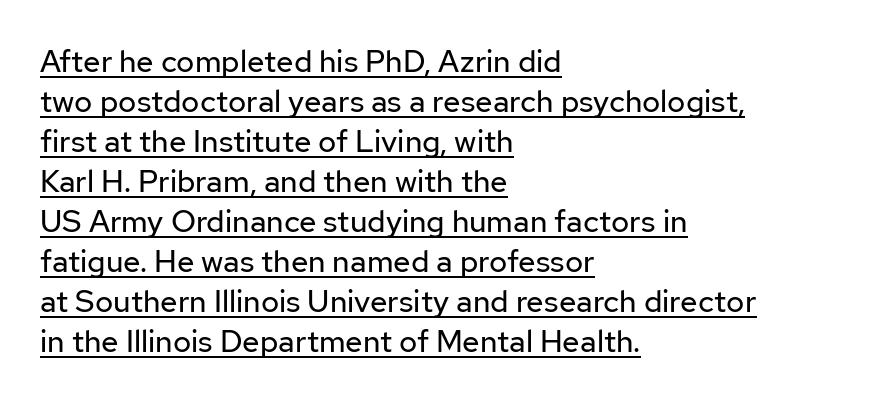
Q: Is the text bold? A: No.
Q: Is the text italic (slanted)? A: No, it is upright.
Q: Is the typeface a serif or a sans-serif typeface? A: Sans-serif.
Q: Is the text underlined? A: Yes.
Q: How is the paragraph aligned? A: Left-aligned.
Q: Is the spacing between letters normal or unusually wide? A: Normal.
Q: Is the spacing between lines tight, normal or loose? A: Normal.
Q: Width (condensed, normal, or wide)? A: Normal.
Q: Stroke contrast? A: Low.
Q: x-height? A: Medium.
Q: Monospaced? A: No.
